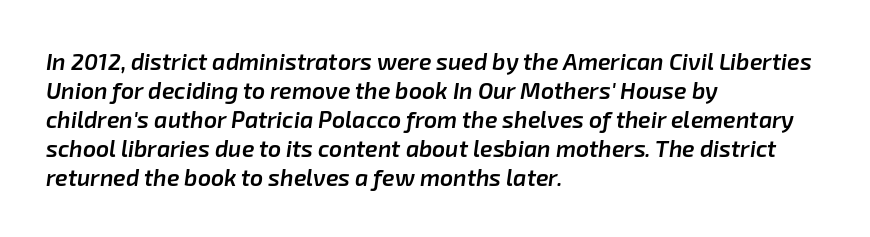
Default kerning and tracking; the words read as compact shapes. Vertically, the passage feels balanced, rows spaced as you'd expect. Weight check: semibold — heavier than regular, not quite bold. Has an underline been added? It has not. Casual observation: everything's shoved over to the left.
